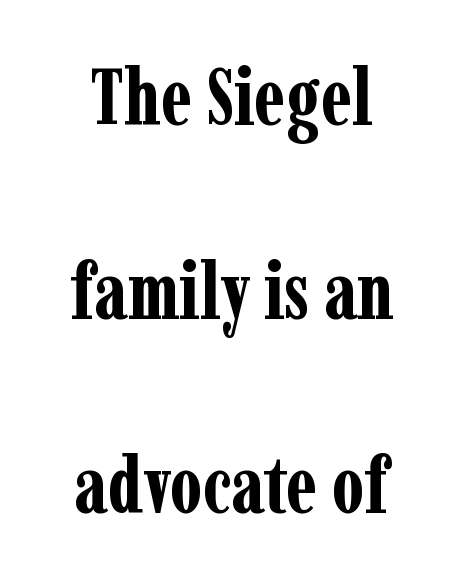
The image shows 78 px bold, condensed serif type, upright; set loose line spacing (2.49x), normal letter spacing, not underlined; low stroke contrast and a medium x-height.
